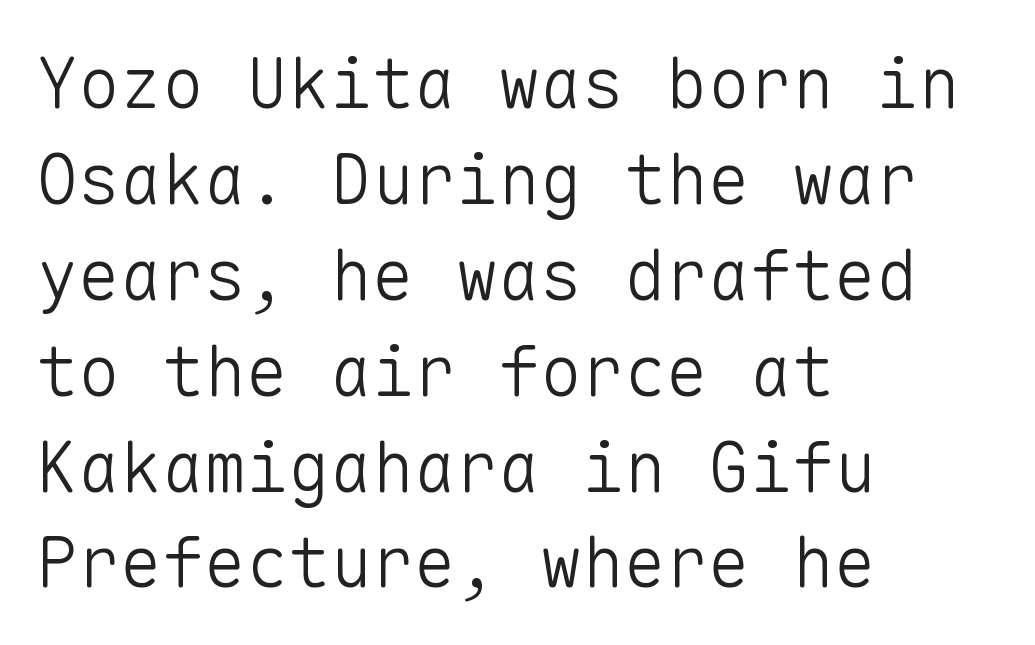
Bold? No — there's no thickening of the strokes. The baseline area is clear. Compared with typical paragraphs, the rows here are spaced about the same. Reading down the block, your eye returns to a fixed left position each line.
